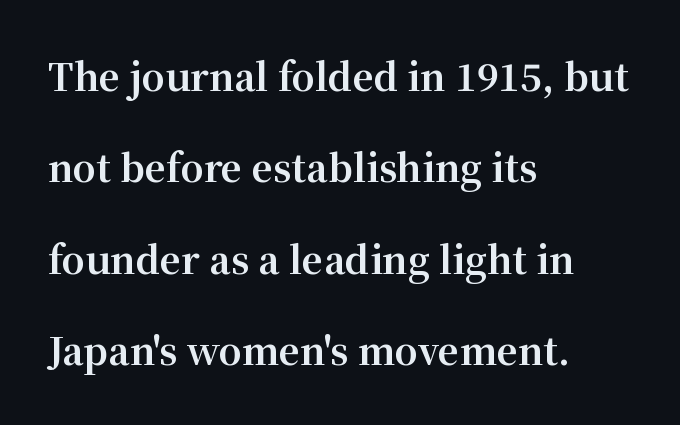
Q: Is the text bold? A: Yes.
Q: Is the text italic (slanted)? A: No, it is upright.
Q: Is the typeface a serif or a sans-serif typeface? A: Serif.
Q: Is the text underlined? A: No.
Q: How is the paragraph aligned? A: Left-aligned.
Q: Is the spacing between letters normal or unusually wide? A: Normal.
Q: Is the spacing between lines tight, normal or loose? A: Loose.
Q: Width (condensed, normal, or wide)? A: Normal.
Q: Stroke contrast? A: Medium.
Q: x-height? A: Medium.
Q: Monospaced? A: No.
